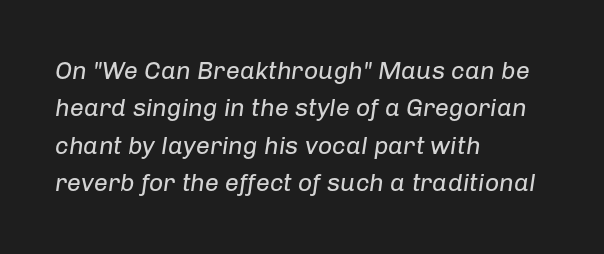
{"italic": "yes", "lean": "right", "slant_degrees": 8, "bold": "no", "underline": "no", "align": "left", "line_spacing": "normal", "line_spacing_ratio": 1.5, "letter_spacing": "normal", "letter_spacing_em": 0.0, "glyph_px": 25}
